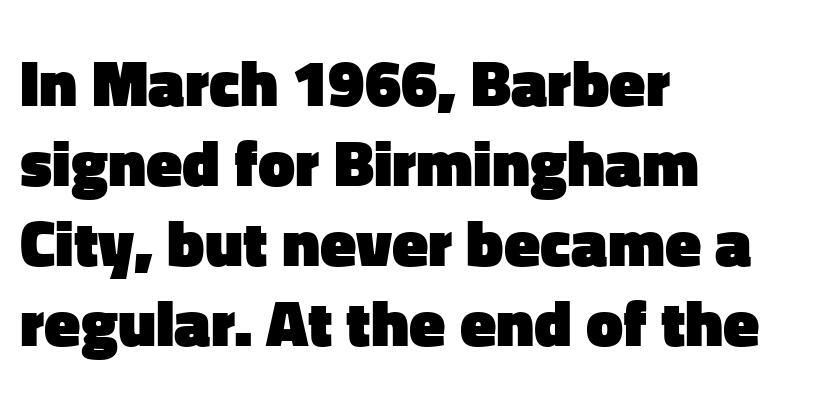
The image shows 66 px heavy sans-serif type, upright; set left-aligned, line spacing 1.21x, normal letter spacing, not underlined; low stroke contrast and a medium x-height.
